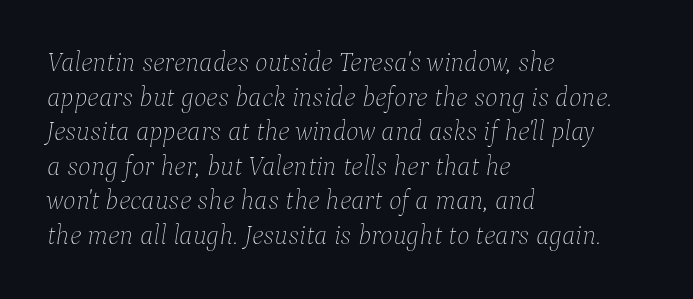
{"italic": "yes", "lean": "right", "slant_degrees": 9, "bold": "no", "underline": "no", "align": "left", "line_spacing": "normal", "line_spacing_ratio": 1.28, "letter_spacing": "normal", "letter_spacing_em": 0.0, "glyph_px": 27}
